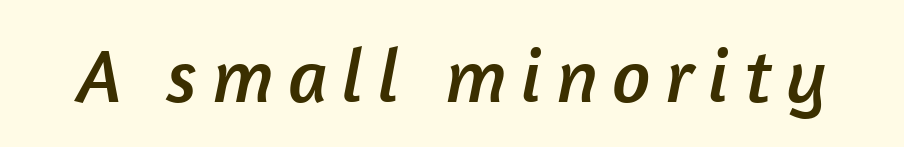
The image shows 76 px sans-serif type; set not underlined; low stroke contrast and a medium x-height.
